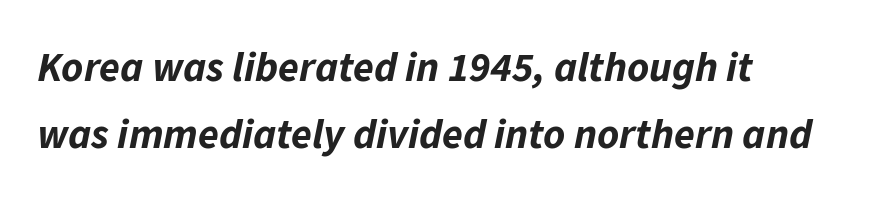
Q: Is the text bold? A: Yes.
Q: Is the text italic (slanted)? A: Yes, it leans right by about 11 degrees.
Q: Is the text underlined? A: No.
Q: How is the paragraph aligned? A: Left-aligned.
Q: Is the spacing between letters normal or unusually wide? A: Normal.
Q: Is the spacing between lines tight, normal or loose? A: Normal.
Q: Width (condensed, normal, or wide)? A: Normal.
Q: Stroke contrast? A: Low.
Q: x-height? A: Medium.
Q: Monospaced? A: No.
